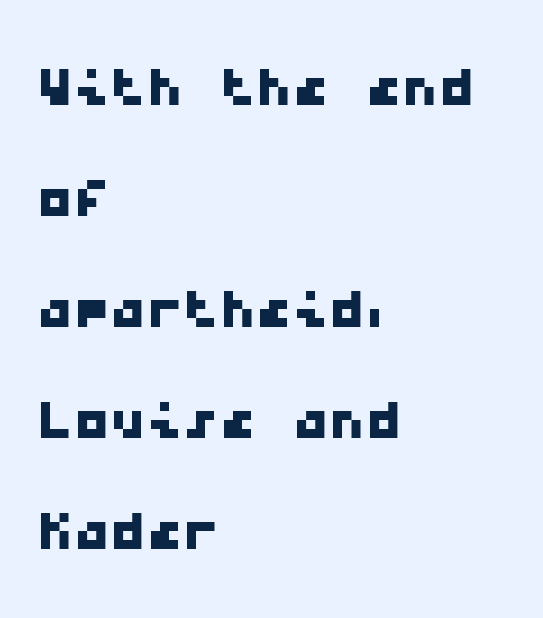
The image shows 73 px wide sans-serif type, monospaced; set left-aligned, normal line spacing (1.52x), normal letter spacing, not underlined; low stroke contrast and a medium x-height.
